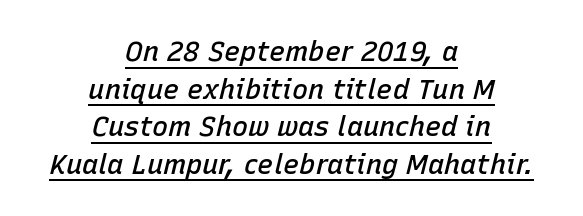
The image shows 27 px text type, italic (leaning right); set centered, normal line spacing (1.39x), normal letter spacing, underlined.
